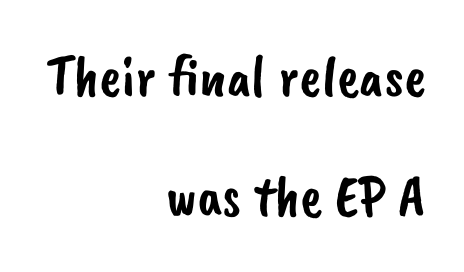
Students, note that the glyphs here touch the page at normal intervals. These lines stack with their right ends in a neat column. Note the varied advance widths — an 'i' is clearly narrower than an 'm'. The gap between lines stays unmarked. Leading is clearly above the norm, producing a sparse column.
